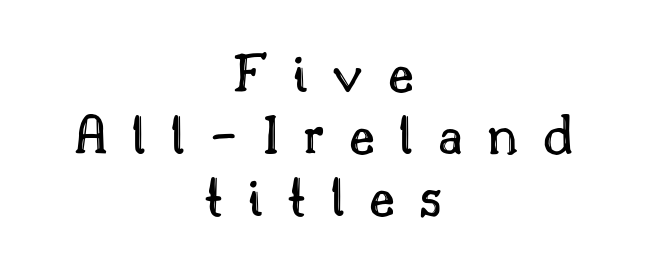
The image shows 59 px text type, upright; set centered, tight line spacing (1.05x), unusually wide letter spacing (+0.41 em), not underlined; a small x-height.
